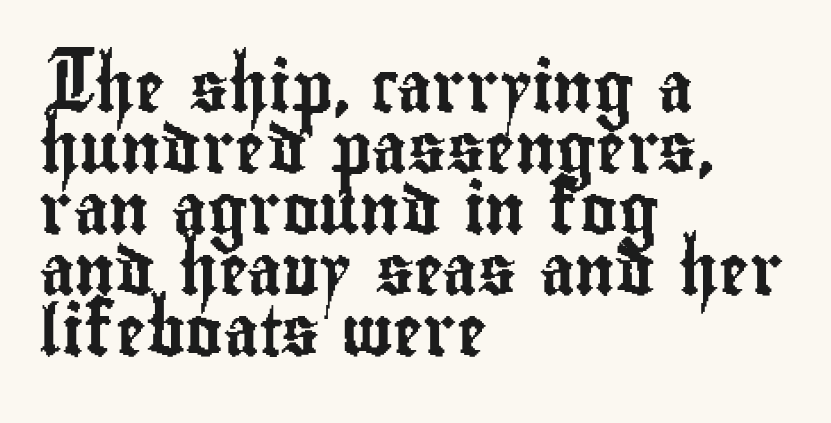
Q: Is the text italic (slanted)? A: No, it is upright.
Q: Is the typeface a serif or a sans-serif typeface? A: Sans-serif.
Q: Is the text underlined? A: No.
Q: How is the paragraph aligned? A: Left-aligned.
Q: Is the spacing between letters normal or unusually wide? A: Normal.
Q: Width (condensed, normal, or wide)? A: Condensed.
Q: Stroke contrast? A: Low.
Q: x-height? A: Small.
Q: Monospaced? A: No.
